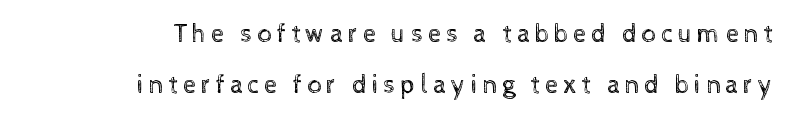
Q: Is the text bold? A: No.
Q: Is the text italic (slanted)? A: No, it is upright.
Q: Is the text underlined? A: No.
Q: How is the paragraph aligned? A: Right-aligned.
Q: Is the spacing between lines tight, normal or loose? A: Loose.
